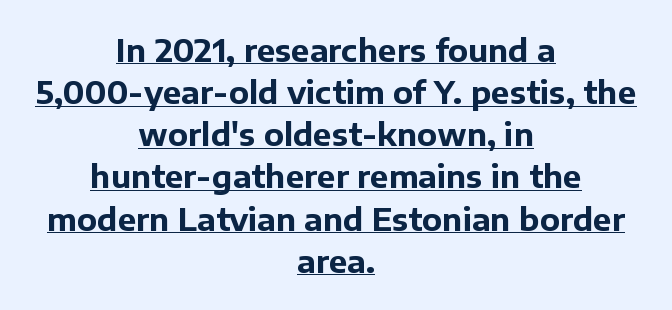
The image shows 31 px bold sans-serif type, upright; set centered, normal line spacing (1.36x), normal letter spacing, underlined; low stroke contrast and a medium x-height.
